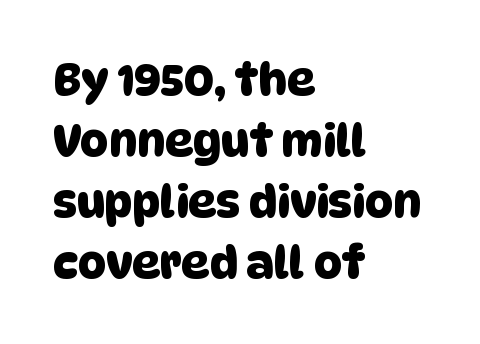
Successive baselines arrive at the customary interval. These lines stack with their left ends in a neat column. The space beneath each line is pristine and unruled. The type is set solid horizontally, with unmodified tracking. You could not count columns in this text — the font is proportionally spaced. The typeface chosen for these lines omits serifs.
